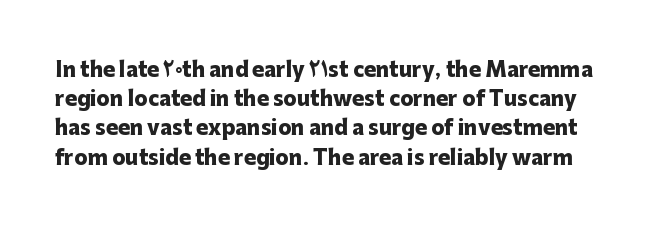
The image shows 20 px bold type, upright; set normal line spacing (1.46x), normal letter spacing, not underlined.
